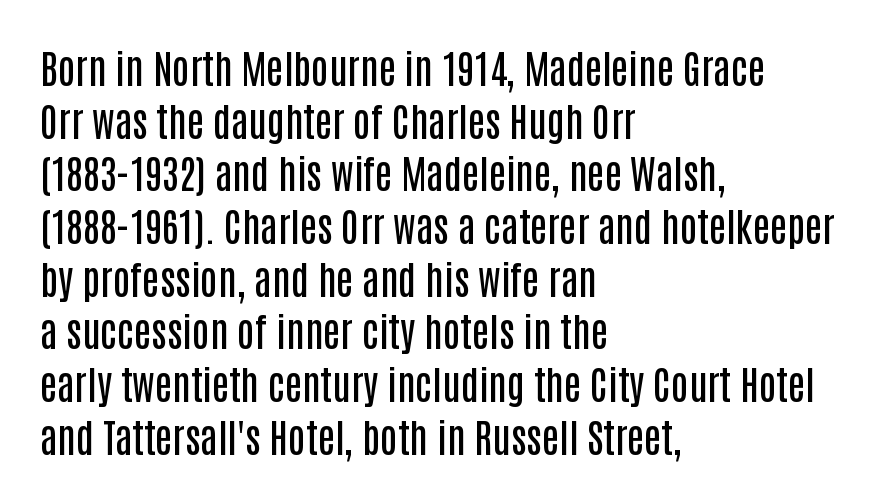
Descender tails drop into unmarked territory. Rows of type keep a routine distance in the vertical direction. How are the letters spaced? Ordinarily, with no added tracking. Visually the block forms a straight wall on the left and a jagged coastline on the right.
